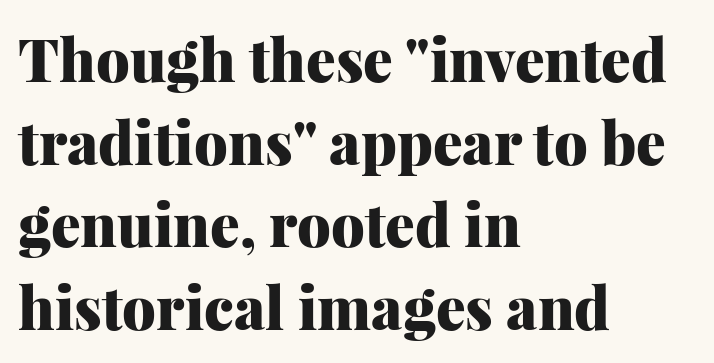
The gap between lines stays unmarked. Honestly, the letter spacing is just normal — you wouldn't notice it. Left-aligned paragraph, ragged on the right. Heavy, bold letterforms.
